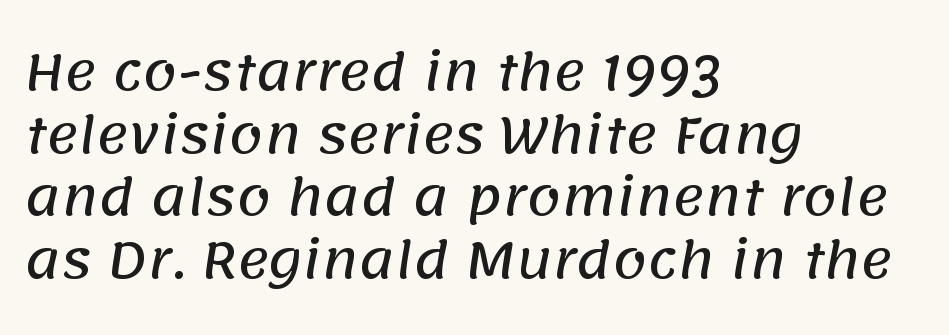
{"serif": "no", "width": "normal", "stroke_contrast": "low", "x_height": "large", "monospaced": "no", "underline": "no", "align": "left", "line_spacing": "normal", "line_spacing_ratio": 1.28, "letter_spacing": "normal", "letter_spacing_em": 0.0, "glyph_px": 49}
